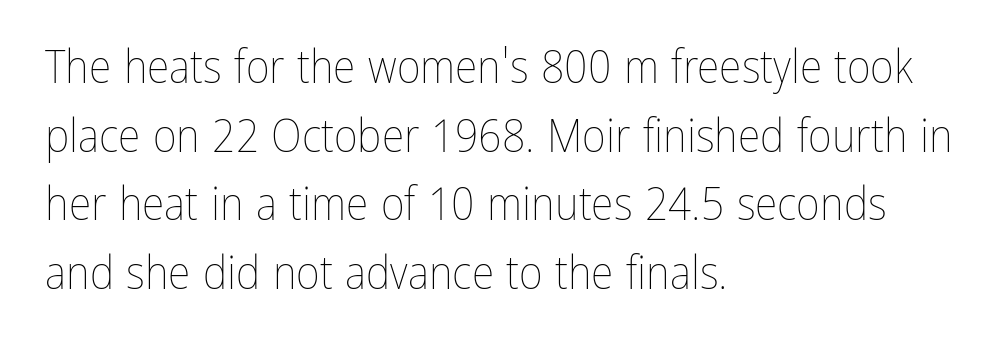
{"italic": "no", "bold": "no", "weight": "thin", "width": "condensed", "stroke_contrast": "low", "x_height": "medium", "monospaced": "no", "underline": "no", "align": "left", "line_spacing": "normal", "line_spacing_ratio": 1.49, "letter_spacing": "normal", "letter_spacing_em": 0.0, "glyph_px": 46}
